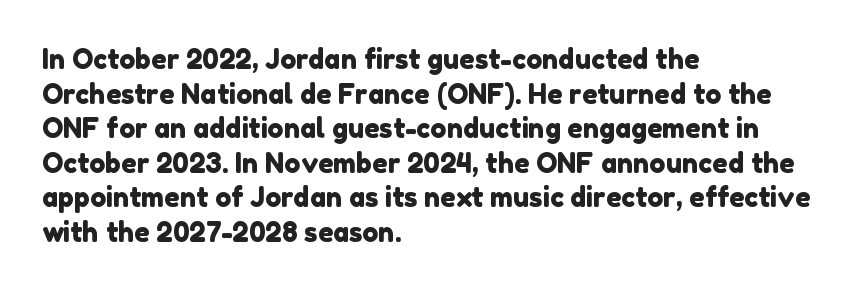
Check the space under the baseline: it is left empty. The rows are spaced the way most documents space them. Letter spacing: default. In CSS terms this would be text-align: left.
